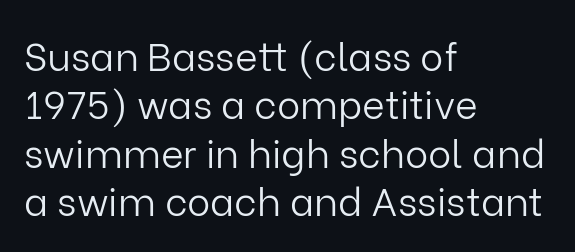
The image shows 39 px light sans-serif type, upright; set left-aligned, line spacing 1.24x, normal letter spacing, not underlined; low stroke contrast and a medium x-height.
